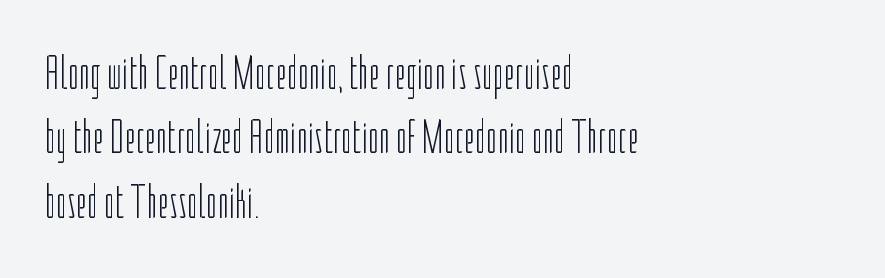
{"serif": "no", "italic": "no", "bold": "no", "weight": "light", "width": "condensed", "stroke_contrast": "low", "x_height": "medium", "monospaced": "no", "underline": "no", "align": "left", "line_spacing": "normal", "line_spacing_ratio": 1.34, "letter_spacing": "normal", "letter_spacing_em": 0.0, "glyph_px": 48}
